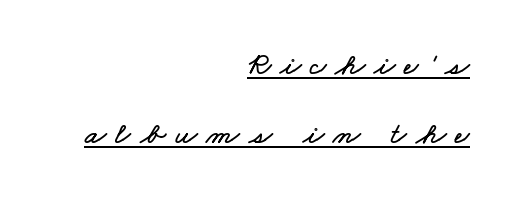
Letter spacing: wide. Successive baselines arrive slowly, with a big drop between each. The passage shown is typed in a proportional face where columns would drift. Right-aligned paragraph, ragged on the left. Notice how a bar underscores the lettering throughout.
